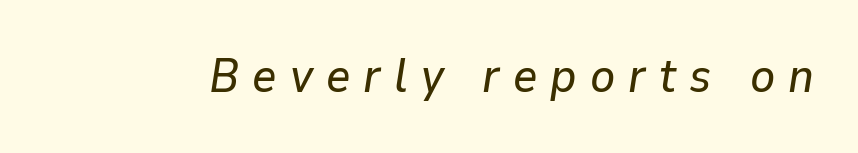
The image shows 47 px text type, italic (leaning right); set unusually wide letter spacing (+0.28 em), not underlined; low stroke contrast and a medium x-height.
